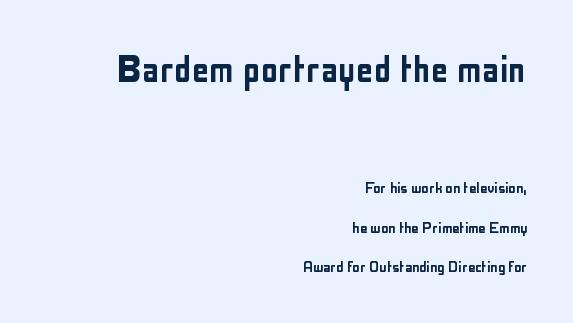
Q: Is the text italic (slanted)? A: No, it is upright.
Q: Is the typeface a serif or a sans-serif typeface? A: Sans-serif.
Q: Is the text underlined? A: No.
Q: How is the paragraph aligned? A: Right-aligned.
Q: Is the spacing between letters normal or unusually wide? A: Normal.
Q: Is the spacing between lines tight, normal or loose? A: Loose.
Q: Which block of text is set in a larger size, the first (top) or the second (bottom)? A: The first (top) one.
Q: Width (condensed, normal, or wide)? A: Condensed.
Q: Stroke contrast? A: Low.
Q: x-height? A: Medium.
Q: Monospaced? A: No.
